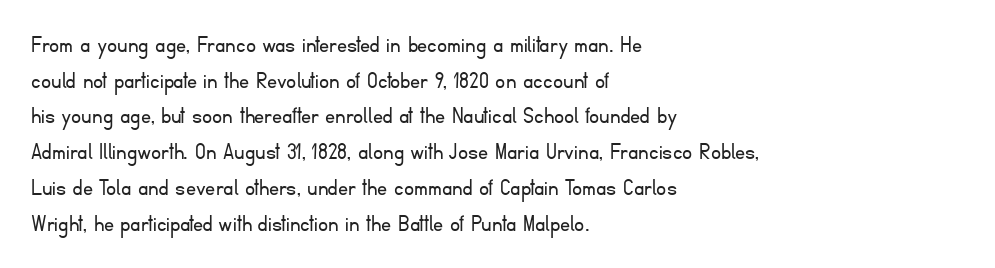
Q: Is the text bold? A: No.
Q: Is the text italic (slanted)? A: No, it is upright.
Q: Is the text underlined? A: No.
Q: How is the paragraph aligned? A: Left-aligned.
Q: Is the spacing between letters normal or unusually wide? A: Normal.
Q: Is the spacing between lines tight, normal or loose? A: Normal.
